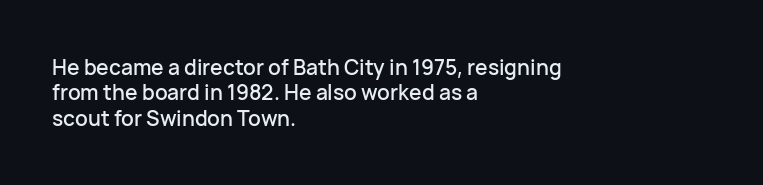
{"italic": "no", "underline": "no", "align": "left", "line_spacing_ratio": 1.21, "letter_spacing": "normal", "letter_spacing_em": 0.0, "glyph_px": 21}
